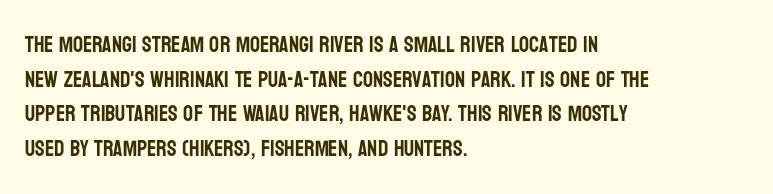
Q: Is the text italic (slanted)? A: No, it is upright.
Q: Is the text underlined? A: No.
Q: How is the paragraph aligned? A: Left-aligned.
Q: Is the spacing between letters normal or unusually wide? A: Normal.
Q: Is the spacing between lines tight, normal or loose? A: Normal.
